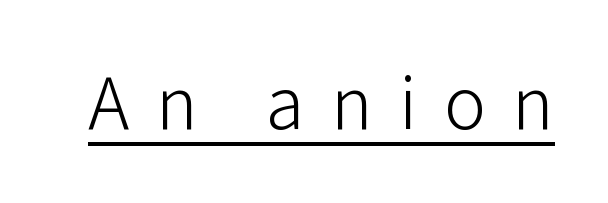
Q: Is the text bold? A: No.
Q: Is the text italic (slanted)? A: No, it is upright.
Q: Is the typeface a serif or a sans-serif typeface? A: Sans-serif.
Q: Is the text underlined? A: Yes.
Q: Is the spacing between letters normal or unusually wide? A: Unusually wide.
Q: Width (condensed, normal, or wide)? A: Normal.
Q: Stroke contrast? A: Low.
Q: x-height? A: Medium.
Q: Monospaced? A: No.
